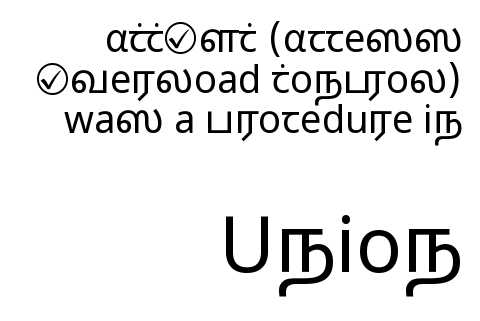
Inter-character spacing is left at the font's built-in metrics. The characters are drawn with everyday or finer stroke widths. A bare baseline throughout the passage. The lines are quadded right. A roman cut, with each character standing at attention.
